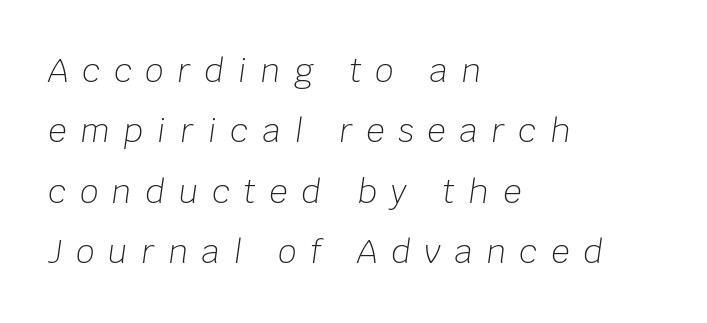
Q: Is the text bold? A: No.
Q: Is the text italic (slanted)? A: Yes, it leans right by about 8 degrees.
Q: Is the text underlined? A: No.
Q: How is the paragraph aligned? A: Left-aligned.
Q: Is the spacing between letters normal or unusually wide? A: Unusually wide.
Q: Width (condensed, normal, or wide)? A: Normal.
Q: Stroke contrast? A: Low.
Q: x-height? A: Large.
Q: Monospaced? A: No.
